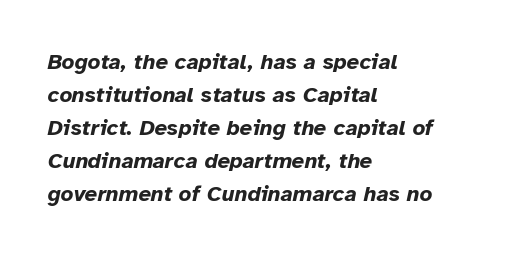
{"italic": "yes", "lean": "right", "slant_degrees": 12, "bold": "yes", "underline": "no", "align": "left", "line_spacing": "normal", "line_spacing_ratio": 1.5, "letter_spacing": "normal", "letter_spacing_em": 0.0, "glyph_px": 22}
